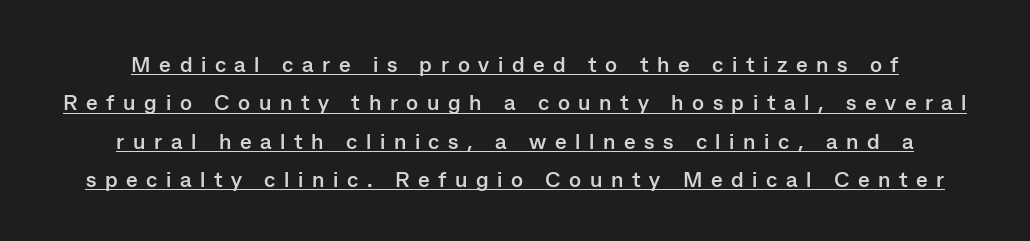
Q: Is the text bold? A: Yes.
Q: Is the text italic (slanted)? A: No, it is upright.
Q: Is the text underlined? A: Yes.
Q: Is the spacing between letters normal or unusually wide? A: Unusually wide.
